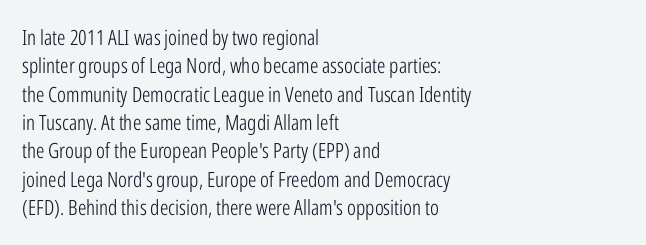
Q: Is the text bold? A: No.
Q: Is the text italic (slanted)? A: No, it is upright.
Q: Is the text underlined? A: No.
Q: How is the paragraph aligned? A: Left-aligned.
Q: Is the spacing between letters normal or unusually wide? A: Normal.
Q: Is the spacing between lines tight, normal or loose? A: Normal.
